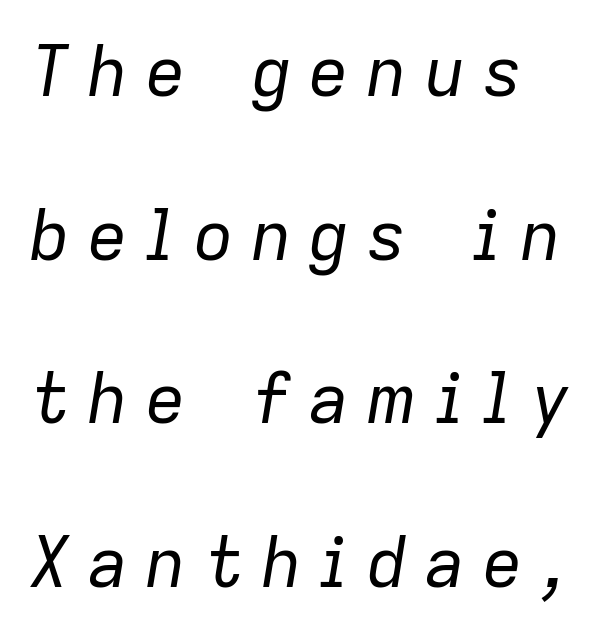
Q: Is the text bold? A: No.
Q: Is the text italic (slanted)? A: Yes, it leans right by about 9 degrees.
Q: Is the text underlined? A: No.
Q: How is the paragraph aligned? A: Left-aligned.
Q: Is the spacing between letters normal or unusually wide? A: Unusually wide.
Q: Is the spacing between lines tight, normal or loose? A: Loose.
Q: Width (condensed, normal, or wide)? A: Normal.
Q: Stroke contrast? A: Low.
Q: x-height? A: Medium.
Q: Monospaced? A: No.
